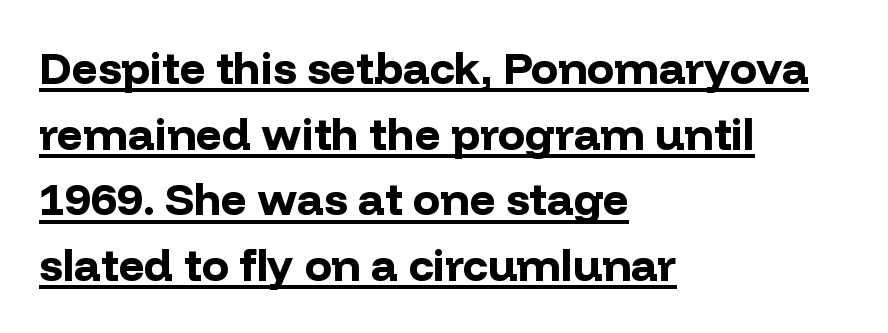
The image shows 45 px bold sans-serif type, upright; set left-aligned, normal line spacing (1.46x), normal letter spacing, underlined; low stroke contrast and a medium x-height.
